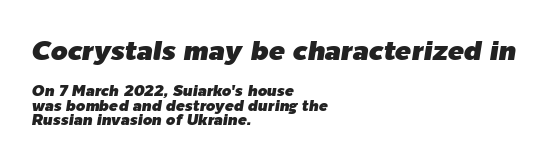
The image shows 27 px text type, italic (leaning right); set left-aligned, tight line spacing (0.98x), normal letter spacing, not underlined; the first (top) block is 1.8x larger.
